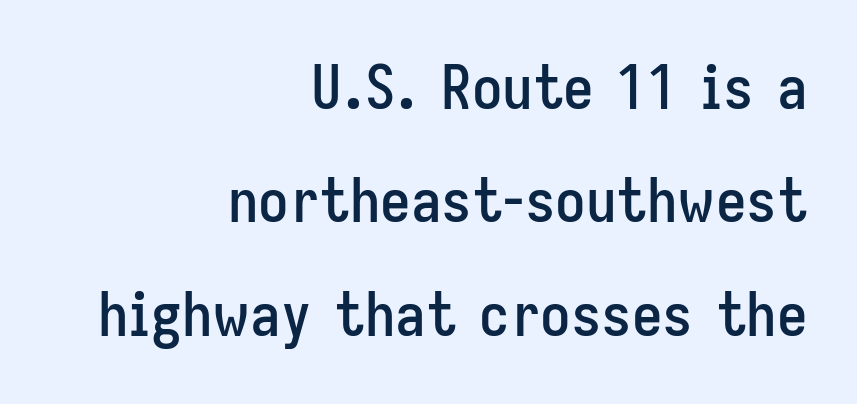
{"serif": "no", "italic": "no", "width": "condensed", "stroke_contrast": "low", "x_height": "medium", "monospaced": "no", "underline": "no", "align": "right", "line_spacing_ratio": 1.86, "letter_spacing": "normal", "letter_spacing_em": 0.0, "glyph_px": 61}
